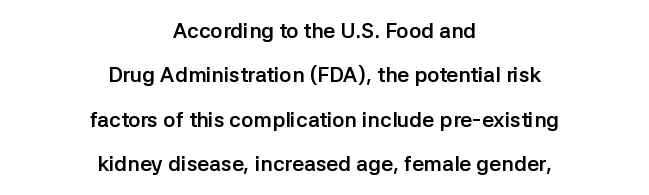
Tall strokes in this sample are plumb rather than angled. Leading: increased. Nobody touched the tracking dial on this one. The zone under the glyphs is completely vacant. Is the block centered? Yes — each line is placed symmetrically about the middle.
